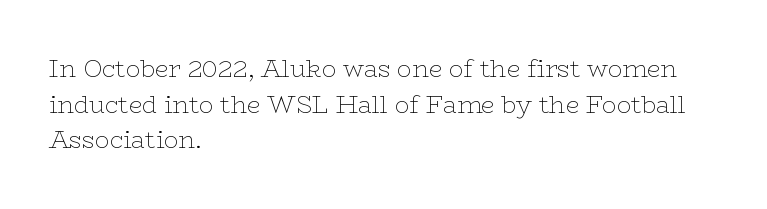
No italicization has been applied; the sample stays upright. Each line starts at the same left margin while the right side varies. Weight: regular or lighter. Compared with typical paragraphs, the rows here are spaced about the same. No extra tracking has been applied to these lines. Any mark beneath the type? The region is blank.
